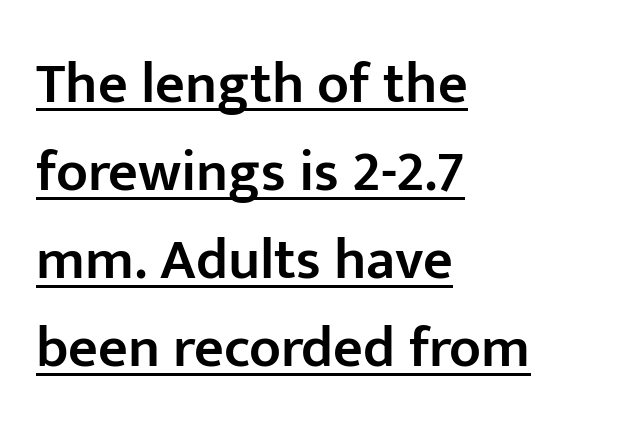
Reading down the block, your eye returns to a fixed left position each line. Glyph-to-glyph distance matches everyday printed text. How heavy is the stroke? Medium-heavy — a semibold, shy of bold. This is the regular roman posture of the typeface. A typesetter would call this leading conventional body-copy spacing. A typographer would call this underscored text.
